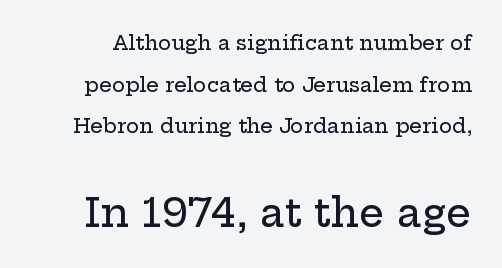
Q: Is the text italic (slanted)? A: No, it is upright.
Q: Is the typeface a serif or a sans-serif typeface? A: Serif.
Q: Is the text underlined? A: No.
Q: Is the spacing between letters normal or unusually wide? A: Normal.
Q: Is the spacing between lines tight, normal or loose? A: Loose.
Q: Which block of text is set in a larger size, the first (top) or the second (bottom)? A: The second (bottom) one.
Q: Width (condensed, normal, or wide)? A: Wide.
Q: Stroke contrast? A: Low.
Q: x-height? A: Medium.
Q: Monospaced? A: No.
